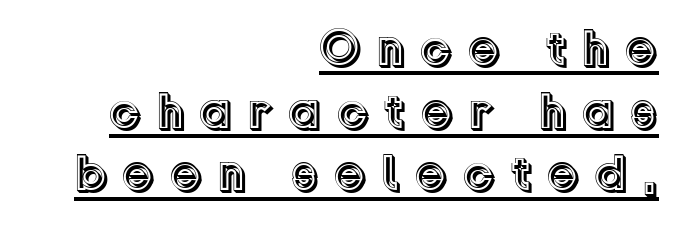
You could not count columns in this text — the font is proportionally spaced. Students, note that the glyphs here are deliberately spaced far apart. The type sits square on the baseline with zero lean. The rendered words wear a rule along their underside.
